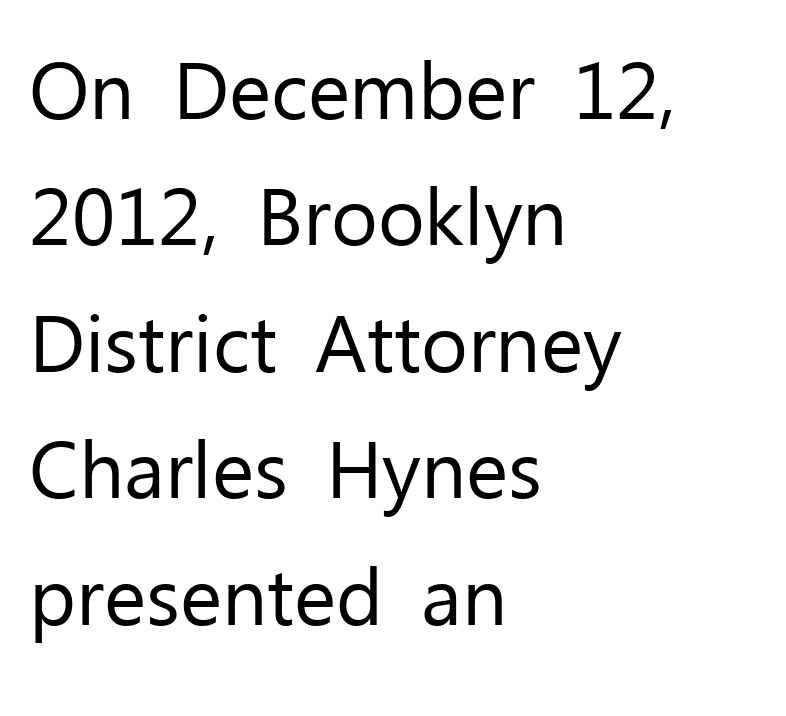
{"serif": "no", "italic": "no", "bold": "no", "weight": "regular", "width": "normal", "stroke_contrast": "low", "x_height": "medium", "monospaced": "no", "underline": "no", "align": "left", "line_spacing": "normal", "line_spacing_ratio": 1.58, "letter_spacing": "normal", "letter_spacing_em": 0.0, "glyph_px": 80}
